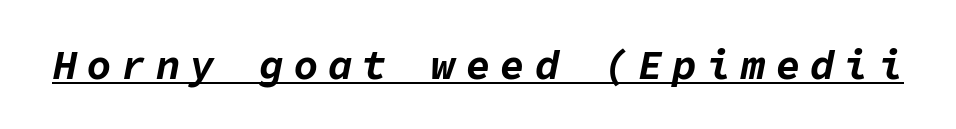
These characters rest on top of a visible drawn line. What weight is shown? A full bold with thick strokes. The typography opts for an oblique posture over an upright one. Letter spacing: wide.
